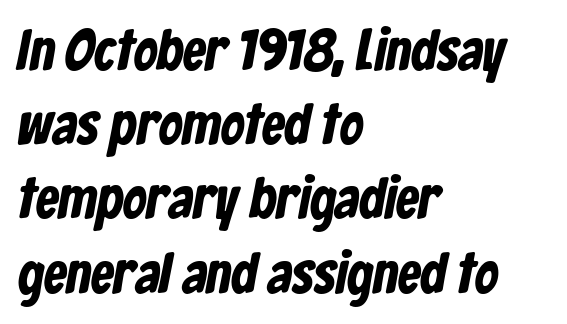
The image shows 58 px bold, condensed sans-serif type; set left-aligned, normal line spacing (1.28x), normal letter spacing, not underlined; low stroke contrast and a medium x-height.
